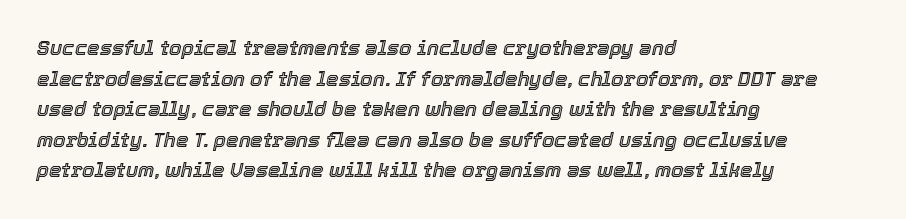
Q: Is the text italic (slanted)? A: Yes, it leans right by about 12 degrees.
Q: Is the text underlined? A: No.
Q: How is the paragraph aligned? A: Left-aligned.
Q: Is the spacing between letters normal or unusually wide? A: Normal.
Q: Is the spacing between lines tight, normal or loose? A: Normal.
